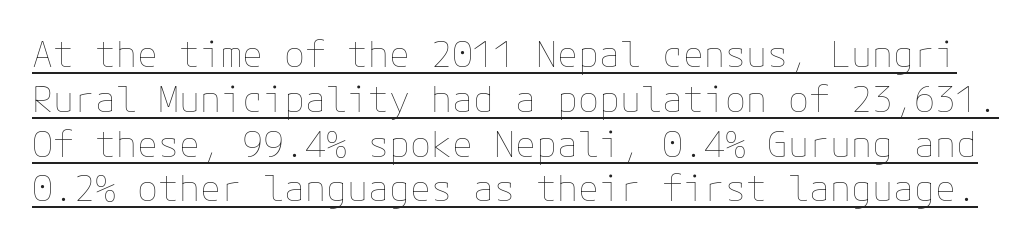
{"italic": "no", "bold": "no", "weight": "thin", "width": "normal", "stroke_contrast": "low", "x_height": "medium", "underline": "yes", "line_spacing": "normal", "line_spacing_ratio": 1.28, "letter_spacing": "normal", "letter_spacing_em": 0.0, "glyph_px": 35}
